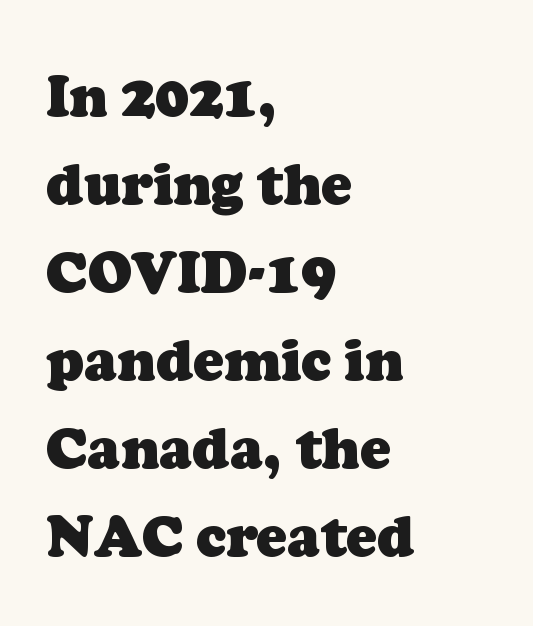
Q: Is the text bold? A: Yes.
Q: Is the typeface a serif or a sans-serif typeface? A: Serif.
Q: Is the text underlined? A: No.
Q: How is the paragraph aligned? A: Left-aligned.
Q: Is the spacing between letters normal or unusually wide? A: Normal.
Q: Is the spacing between lines tight, normal or loose? A: Normal.
Q: Width (condensed, normal, or wide)? A: Normal.
Q: Stroke contrast? A: Low.
Q: x-height? A: Medium.
Q: Monospaced? A: No.
